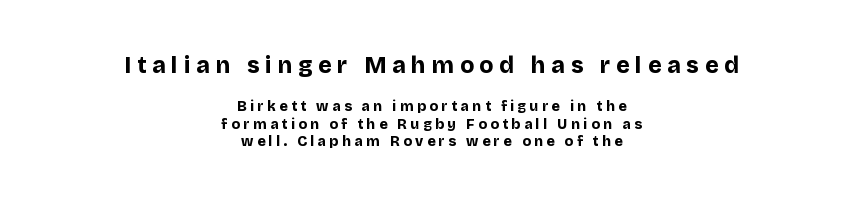
The image shows 23 px bold type, upright; set centered, line spacing 1.22x, unusually wide letter spacing (+0.25 em), not underlined; the first (top) block is 1.64x larger.
